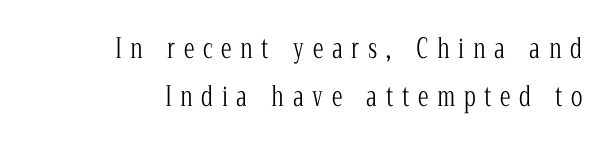
{"italic": "no", "bold": "no", "underline": "no", "align": "right", "line_spacing_ratio": 1.76, "letter_spacing": "wide", "letter_spacing_em": 0.32, "glyph_px": 27}
